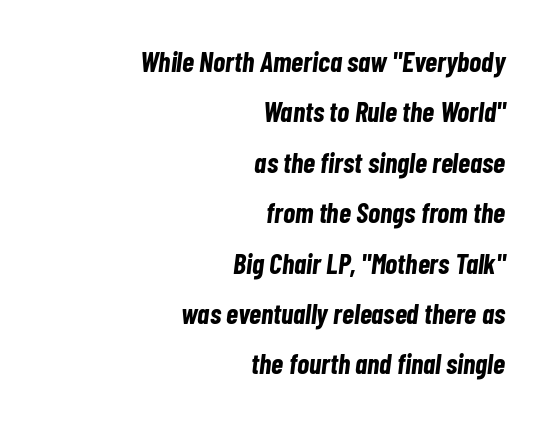
Here the glyphs are tracked normally, forming tight word shapes. Heavy, bold letterforms. This rendering uses right alignment, leaving the left contour irregular. The zone under the glyphs is completely vacant. Each letter keeps its own natural width here, so spacing adapts to shape. The whole block is typeset with a tilt.
